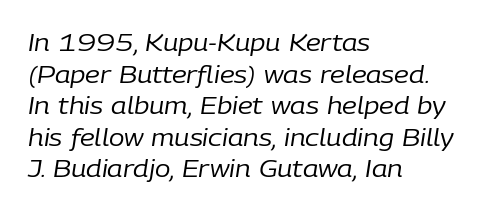
Q: Is the text bold? A: No.
Q: Is the text italic (slanted)? A: Yes, it leans right by about 9 degrees.
Q: Is the text underlined? A: No.
Q: How is the paragraph aligned? A: Left-aligned.
Q: Is the spacing between letters normal or unusually wide? A: Normal.
Q: Is the spacing between lines tight, normal or loose? A: Normal.
